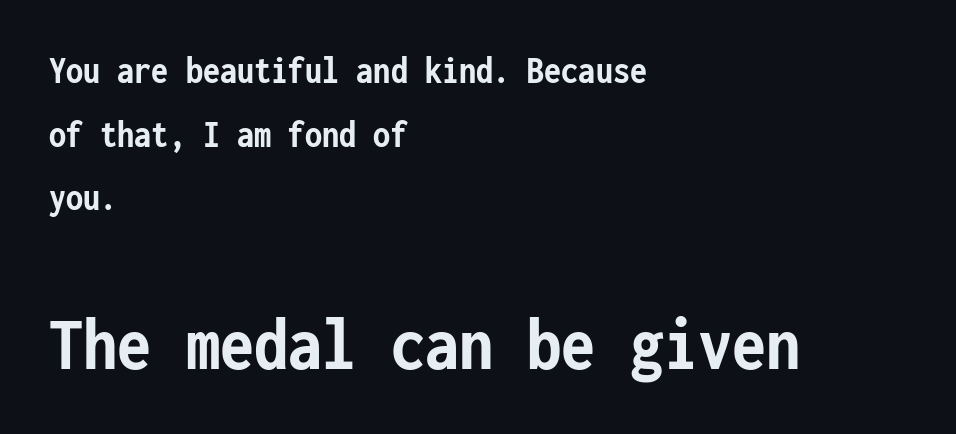
{"serif": "no", "italic": "no", "bold": "yes", "weight": "semibold", "width": "condensed", "stroke_contrast": "low", "x_height": "medium", "monospaced": "yes", "underline": "no", "align": "left", "line_spacing": "normal", "line_spacing_ratio": 1.63, "letter_spacing": "normal", "letter_spacing_em": 0.0, "larger_block": "second", "size_ratio": 2.0, "glyph_px": 78}
